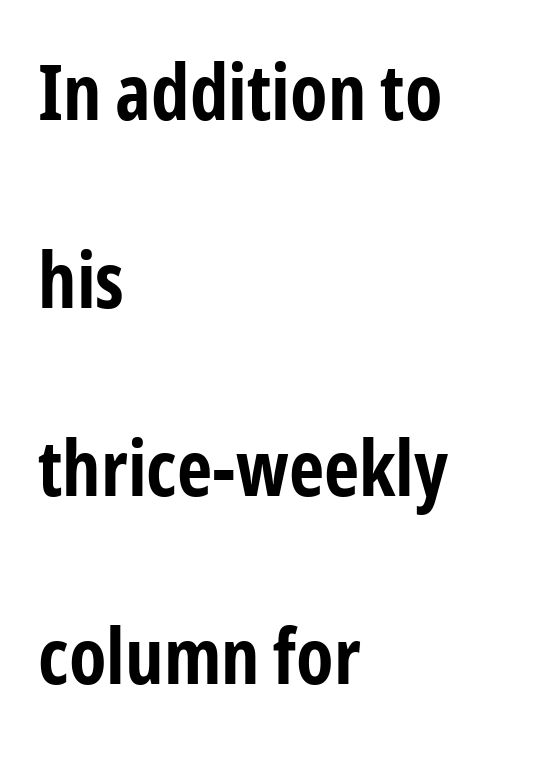
The type sits square on the baseline with zero lean. Notice how the passage keeps a crisp vertical edge on the left only. Spacing verdict: proportional, widths tailored to each character. Compared with typical body copy, the letter spacing here is the same. Widely set lines give the paragraph a tall, airy silhouette.
